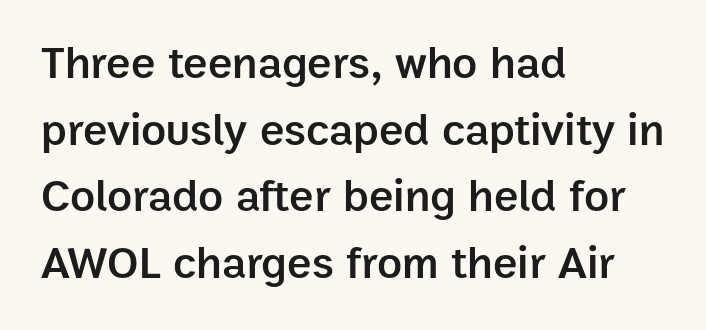
The image shows 46 px semibold sans-serif type, upright; set left-aligned, normal line spacing (1.45x), normal letter spacing, not underlined; low stroke contrast and a medium x-height.
